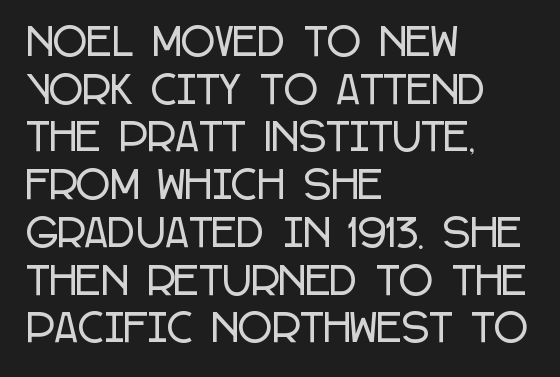
Q: Is the text italic (slanted)? A: No, it is upright.
Q: Is the typeface a serif or a sans-serif typeface? A: Sans-serif.
Q: Is the text underlined? A: No.
Q: How is the paragraph aligned? A: Left-aligned.
Q: Is the spacing between letters normal or unusually wide? A: Normal.
Q: Is the spacing between lines tight, normal or loose? A: Normal.
Q: Width (condensed, normal, or wide)? A: Condensed.
Q: Stroke contrast? A: Low.
Q: x-height? A: Large.
Q: Monospaced? A: No.
